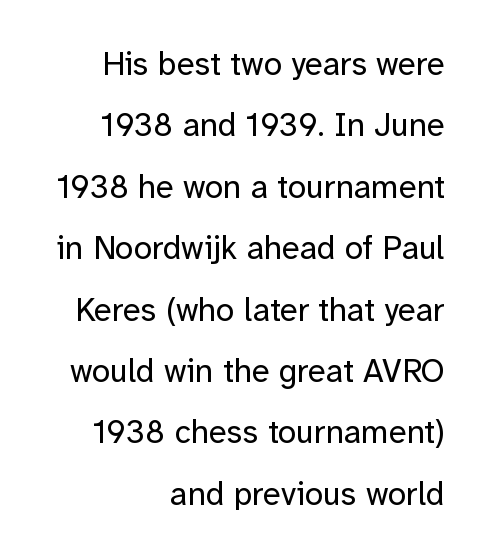
Does the copy run flush right? Yes — the right margin is perfectly even. The text was rendered using a sans face with plain stroke endings. The font is comparable to plain body text, perhaps lighter. Compared with typical body copy, the letter spacing here is the same. If you drew a line through each stem, it would be perfectly vertical.
